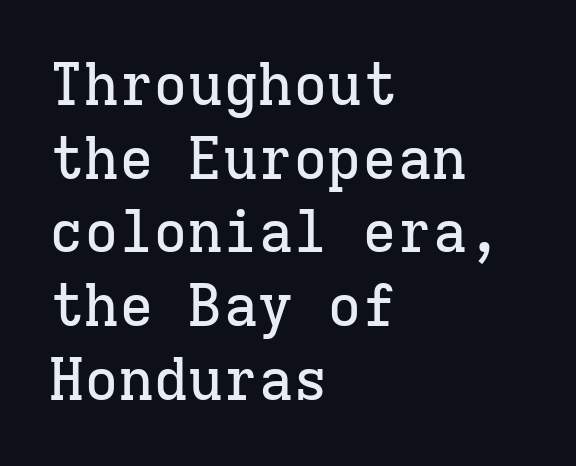
The image shows 58 px serif type, upright, monospaced; set left-aligned, normal line spacing (1.27x), normal letter spacing, not underlined; low stroke contrast and a medium x-height.
